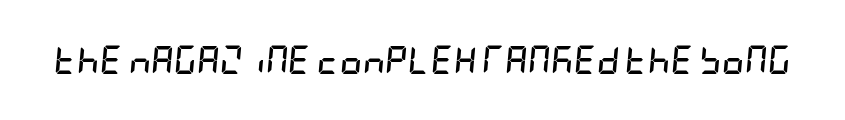
The image shows 28 px semibold, condensed type, italic (leaning right); set normal letter spacing, not underlined; low stroke contrast and a large x-height.
